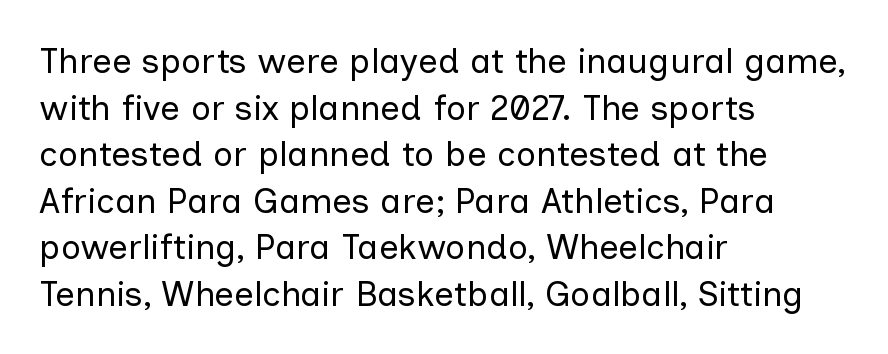
Q: Is the text bold? A: No.
Q: Is the text italic (slanted)? A: No, it is upright.
Q: Is the typeface a serif or a sans-serif typeface? A: Sans-serif.
Q: Is the text underlined? A: No.
Q: How is the paragraph aligned? A: Left-aligned.
Q: Is the spacing between letters normal or unusually wide? A: Normal.
Q: Is the spacing between lines tight, normal or loose? A: Normal.
Q: Width (condensed, normal, or wide)? A: Normal.
Q: Stroke contrast? A: Low.
Q: x-height? A: Medium.
Q: Monospaced? A: No.
